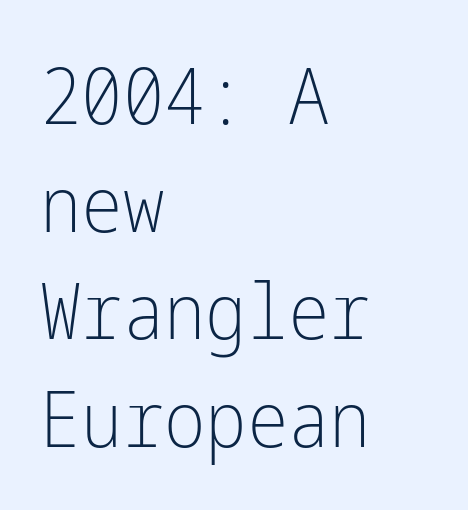
{"serif": "no", "italic": "no", "bold": "no", "weight": "light", "width": "condensed", "stroke_contrast": "low", "x_height": "medium", "underline": "no", "align": "left", "line_spacing": "normal", "line_spacing_ratio": 1.38, "letter_spacing": "normal", "letter_spacing_em": 0.0, "glyph_px": 78}
